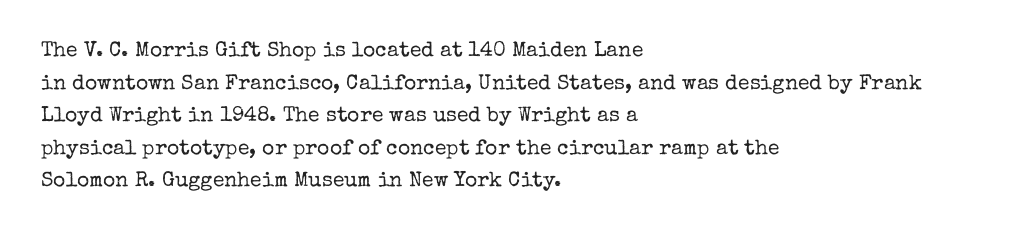
The image shows 21 px text type, upright; set left-aligned, normal line spacing (1.55x), normal letter spacing, not underlined.
